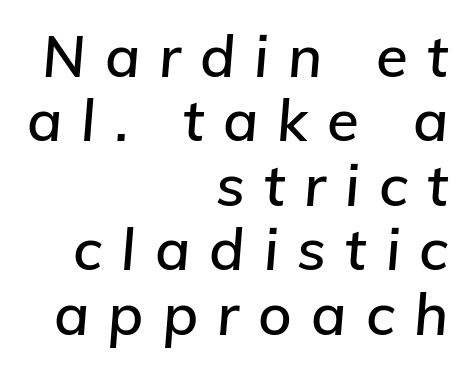
The image shows 58 px text type, italic (leaning right); set right-aligned, tight line spacing (1.11x), unusually wide letter spacing (+0.33 em), not underlined; low stroke contrast and a medium x-height.
